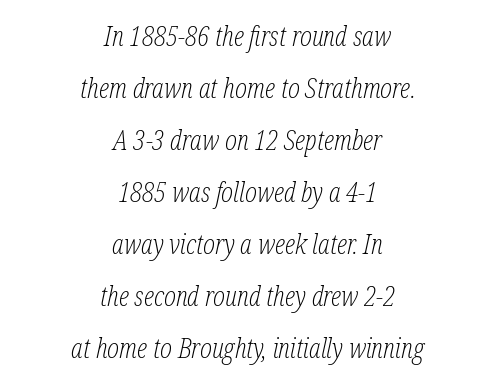
The rendering shows small feet on the letterforms — a serif design. The specimen reads as italic at a glance. Which margin do the lines hug? Neither — every line sits in the middle. The typeface has the unassuming heft of standard copy or less. These lines are rendered in a variable-pitch font.
